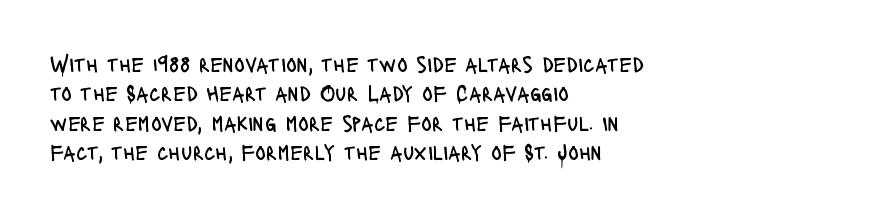
{"italic": "no", "bold": "no", "underline": "no", "align": "left", "line_spacing": "normal", "line_spacing_ratio": 1.34, "letter_spacing": "normal", "letter_spacing_em": 0.0, "glyph_px": 22}
